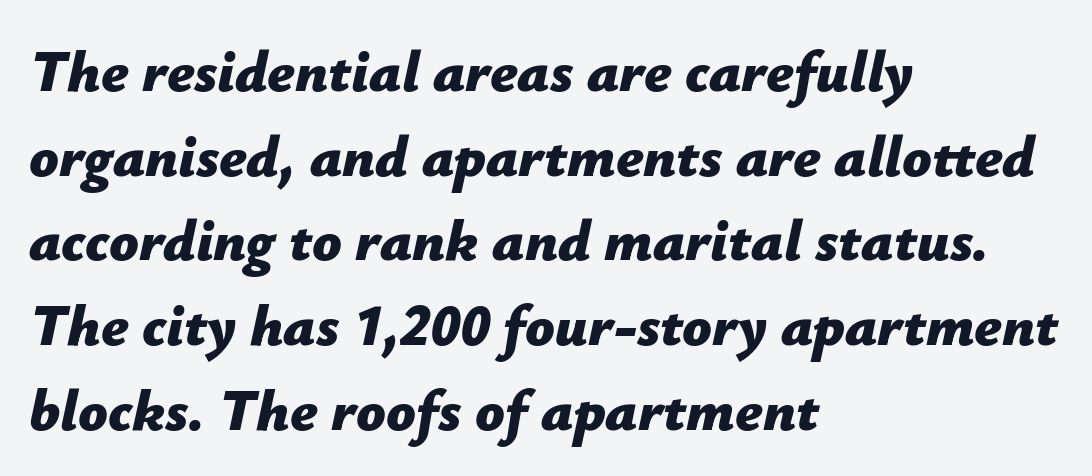
Baseline-to-baseline distance is the conventional proportion of letter height. The strokes are fattened all the way to bold. You could not count columns in this text — the font is proportionally spaced. Honestly, the letter spacing is just normal — you wouldn't notice it.
